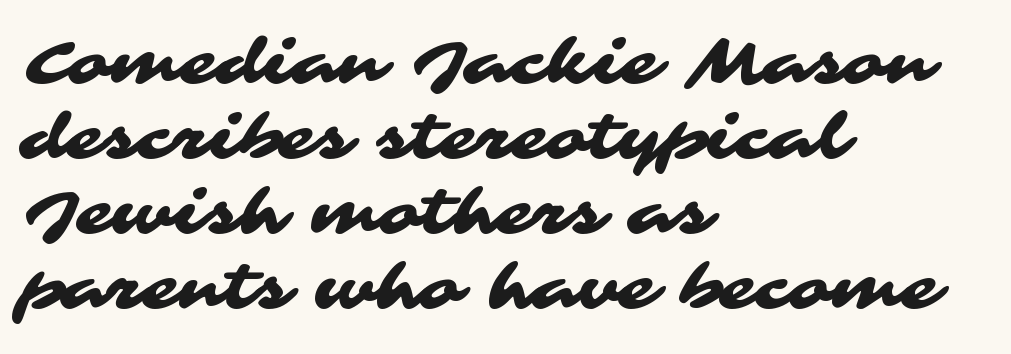
Looks like regular typesetting: each glyph gets only the width it needs. The words here are not underlined. The typeface chosen for these lines omits serifs. In CSS terms this would be text-align: left. The line texture is even and compact thanks to regular tracking.
